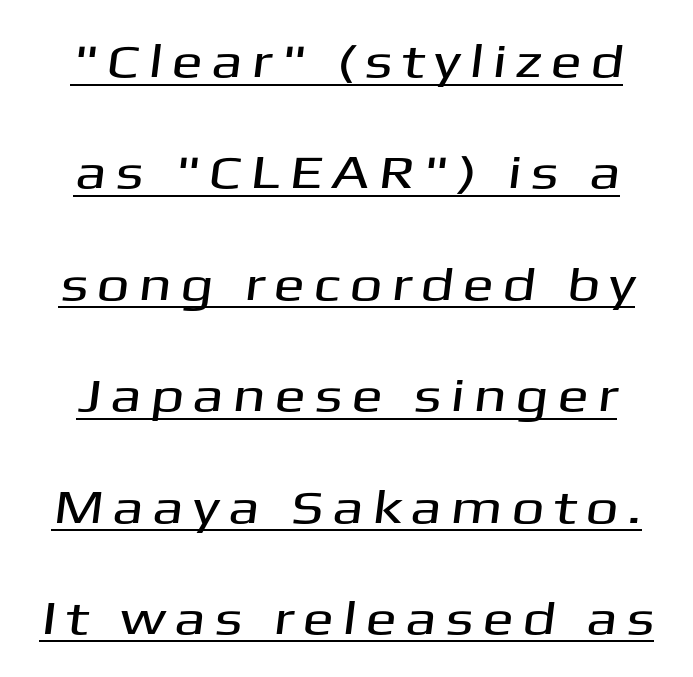
{"serif": "no", "width": "wide", "stroke_contrast": "medium", "x_height": "medium", "monospaced": "no", "underline": "yes", "line_spacing": "loose", "line_spacing_ratio": 2.37, "glyph_px": 47}
